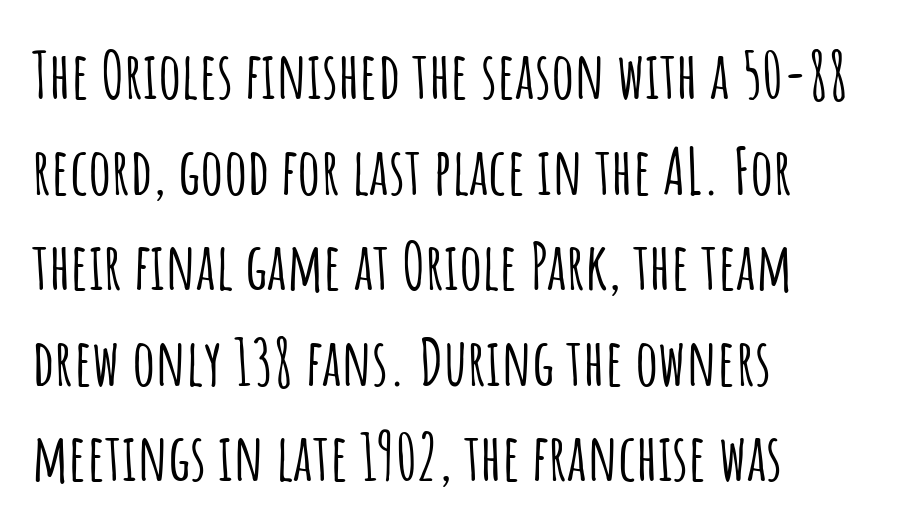
Q: Is the text italic (slanted)? A: No, it is upright.
Q: Is the typeface a serif or a sans-serif typeface? A: Sans-serif.
Q: Is the text underlined? A: No.
Q: How is the paragraph aligned? A: Left-aligned.
Q: Is the spacing between letters normal or unusually wide? A: Normal.
Q: Is the spacing between lines tight, normal or loose? A: Normal.
Q: Width (condensed, normal, or wide)? A: Condensed.
Q: Stroke contrast? A: Low.
Q: x-height? A: Large.
Q: Monospaced? A: No.
